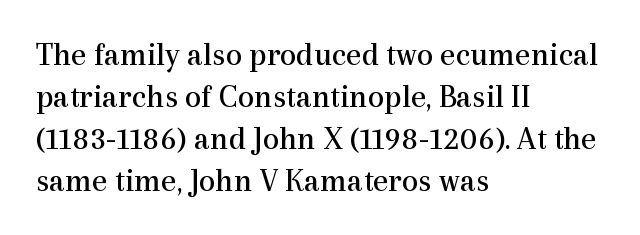
{"serif": "yes", "italic": "no", "bold": "no", "weight": "regular", "width": "normal", "x_height": "medium", "monospaced": "no", "underline": "no", "align": "left", "line_spacing": "normal", "line_spacing_ratio": 1.27, "letter_spacing": "normal", "letter_spacing_em": 0.0, "glyph_px": 33}
